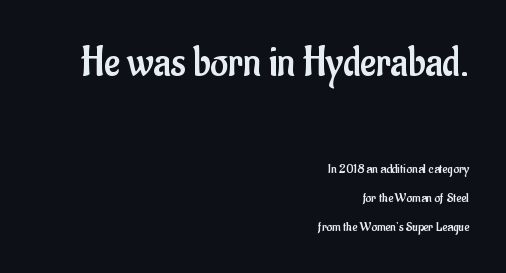
The image shows 43 px regular-weight, condensed sans-serif type, upright; set right-aligned, loose line spacing (2.06x), normal letter spacing, not underlined; the first (top) block is 3.07x larger; low stroke contrast and a small x-height.
